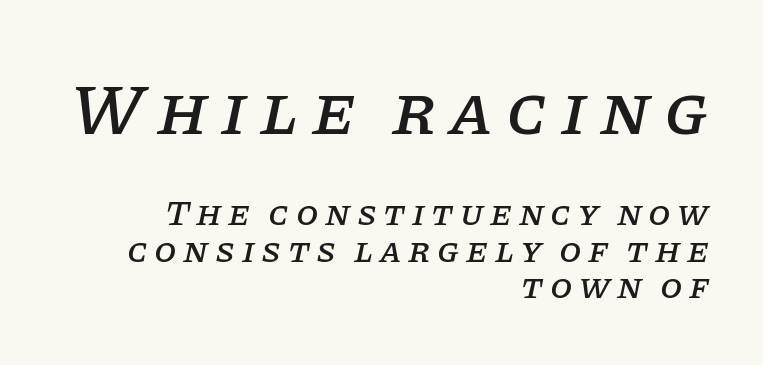
A clean baseline with only descenders dipping below it. Look at the glyph heights: the upper group is clearly the bigger setting. Caption: multi-line text, flush right, ragged left. The typeface chosen for these lines features serifs. The letters advance in unequal steps, a hallmark of proportional type.
